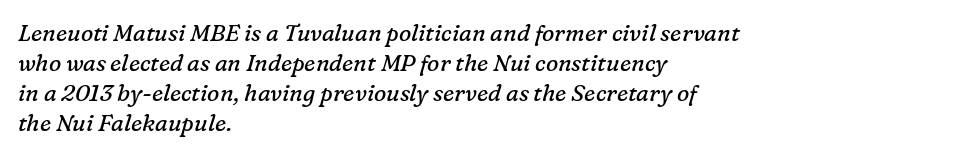
{"italic": "yes", "lean": "right", "slant_degrees": 16, "bold": "no", "underline": "no", "align": "left", "line_spacing": "normal", "line_spacing_ratio": 1.31, "letter_spacing": "normal", "letter_spacing_em": 0.0, "glyph_px": 23}
